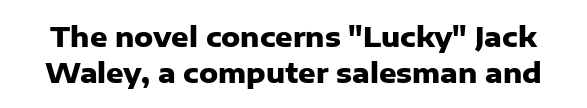
The image shows 27 px bold type, upright; set normal line spacing (1.32x), normal letter spacing, not underlined.
